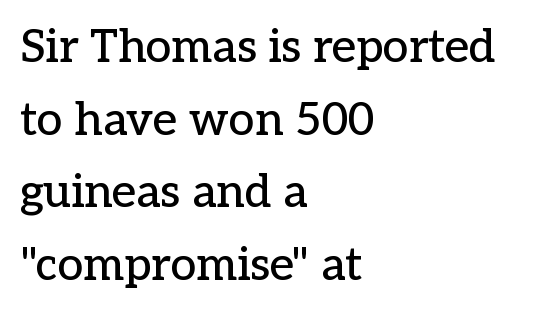
Plain, unruled lines of type. Here the glyphs are tracked normally, forming tight word shapes. To sum up the face: it has serifs. The type sits square on the baseline with zero lean. Line starts are locked; line ends wander. The face used here is proportionally spaced, like ordinary book or web type.
